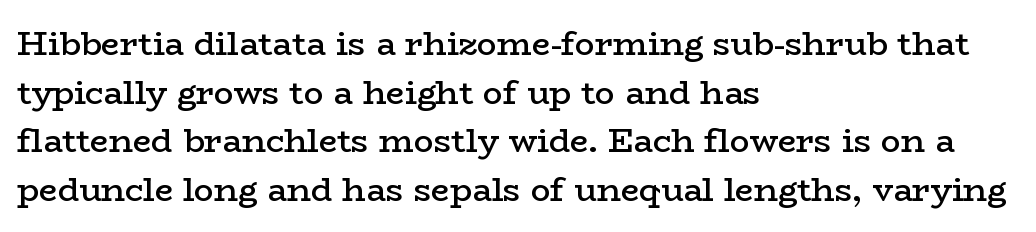
Every row of glyphs begins at an identical x-position on the left. The rendering shows small feet on the letterforms — a serif design. These words are printed semibold, heavier than regular yet not bold. Check the space under the baseline: it is left empty. Does the leading feel generous? No, just average.
